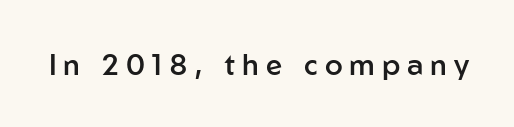
{"serif": "no", "italic": "no", "bold": "semi", "weight": "semibold", "width": "normal", "stroke_contrast": "low", "x_height": "medium", "monospaced": "no", "underline": "no", "letter_spacing": "wide", "letter_spacing_em": 0.24, "glyph_px": 29}
